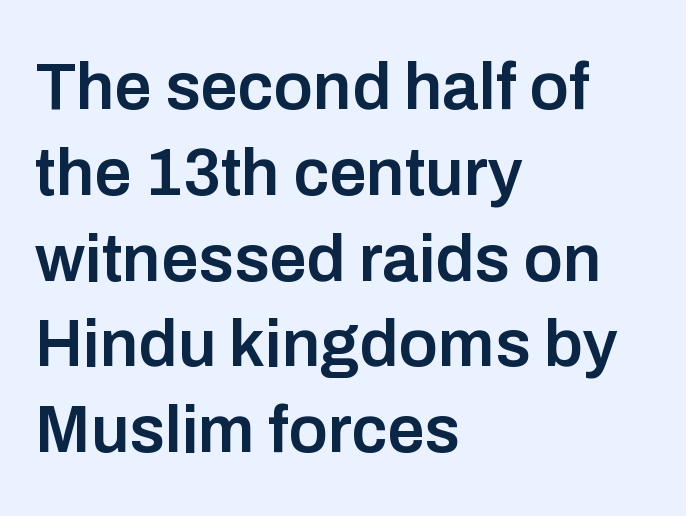
The image shows 66 px semibold sans-serif type, upright; set left-aligned, normal line spacing (1.3x), normal letter spacing, not underlined; low stroke contrast and a medium x-height.
